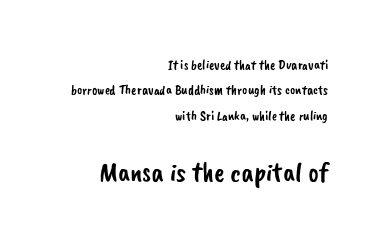
Q: Is the typeface a serif or a sans-serif typeface? A: Sans-serif.
Q: Is the text underlined? A: No.
Q: How is the paragraph aligned? A: Right-aligned.
Q: Is the spacing between letters normal or unusually wide? A: Normal.
Q: Which block of text is set in a larger size, the first (top) or the second (bottom)? A: The second (bottom) one.
Q: Width (condensed, normal, or wide)? A: Normal.
Q: Stroke contrast? A: Low.
Q: x-height? A: Small.
Q: Monospaced? A: No.
